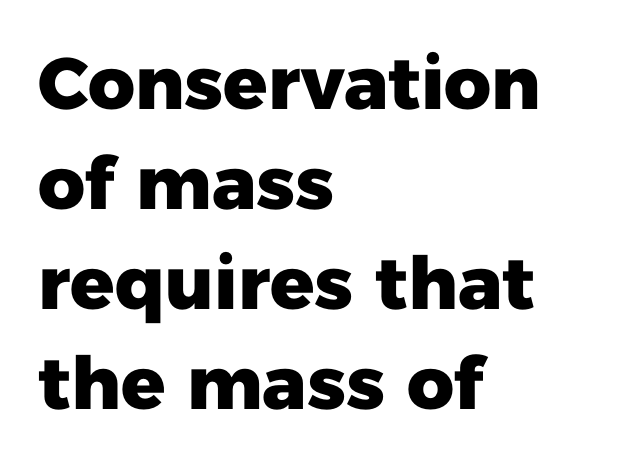
Looks like regular typesetting: each glyph gets only the width it needs. Rule under the text: the space is simply empty. The letters stand upright; this is a roman face. These lines stack with their left ends in a neat column. A sans-serif font was chosen for this passage.
